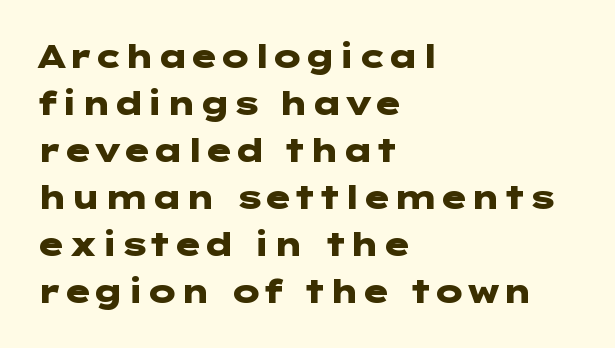
Caption: multi-line text, flush left, ragged right. The line texture is even and compact thanks to regular tracking. You can tell from the bare stems that sans-serif type was used. The passage shown is emphatically bold. If you drew a line through each stem, it would be perfectly vertical. Notice how descenders clear the ascenders below comfortably — that's standard leading.
